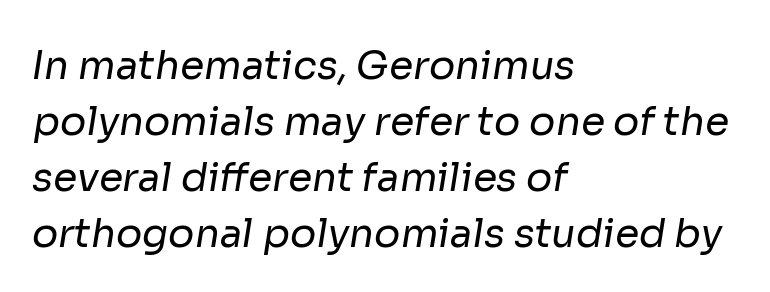
The image shows 39 px regular-weight sans-serif type; set left-aligned, normal line spacing (1.44x), normal letter spacing, not underlined; low stroke contrast and a medium x-height.
